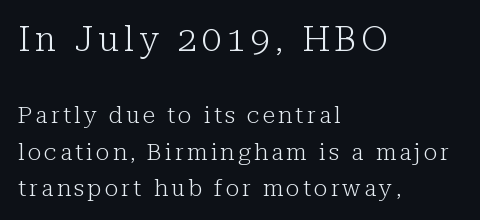
{"serif": "yes", "italic": "no", "bold": "no", "weight": "light", "width": "normal", "stroke_contrast": "low", "x_height": "medium", "monospaced": "no", "underline": "no", "align": "left", "line_spacing": "normal", "line_spacing_ratio": 1.58, "larger_block": "first", "size_ratio": 1.52, "glyph_px": 35}
